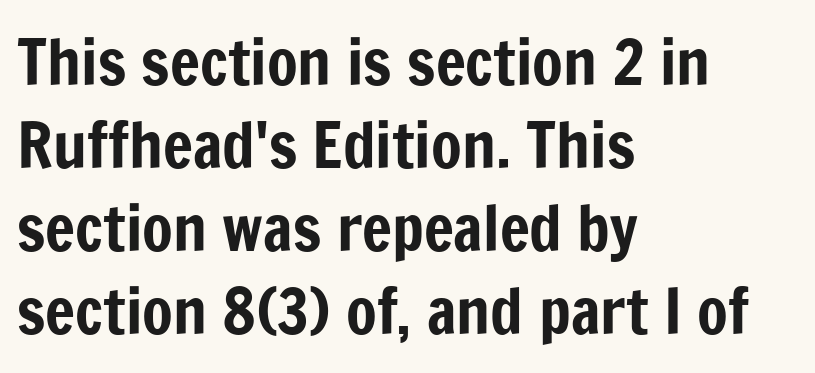
Q: Is the text italic (slanted)? A: No, it is upright.
Q: Is the typeface a serif or a sans-serif typeface? A: Sans-serif.
Q: Is the text underlined? A: No.
Q: How is the paragraph aligned? A: Left-aligned.
Q: Is the spacing between letters normal or unusually wide? A: Normal.
Q: Is the spacing between lines tight, normal or loose? A: Normal.
Q: Width (condensed, normal, or wide)? A: Condensed.
Q: Stroke contrast? A: Low.
Q: x-height? A: Medium.
Q: Monospaced? A: No.
